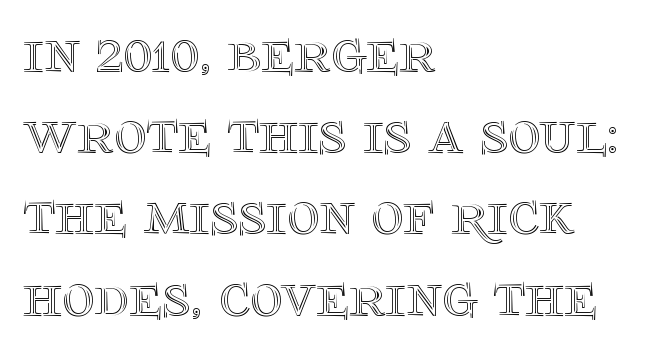
The image shows 62 px text type, upright; set left-aligned, normal line spacing (1.31x), normal letter spacing, not underlined; a large x-height.
